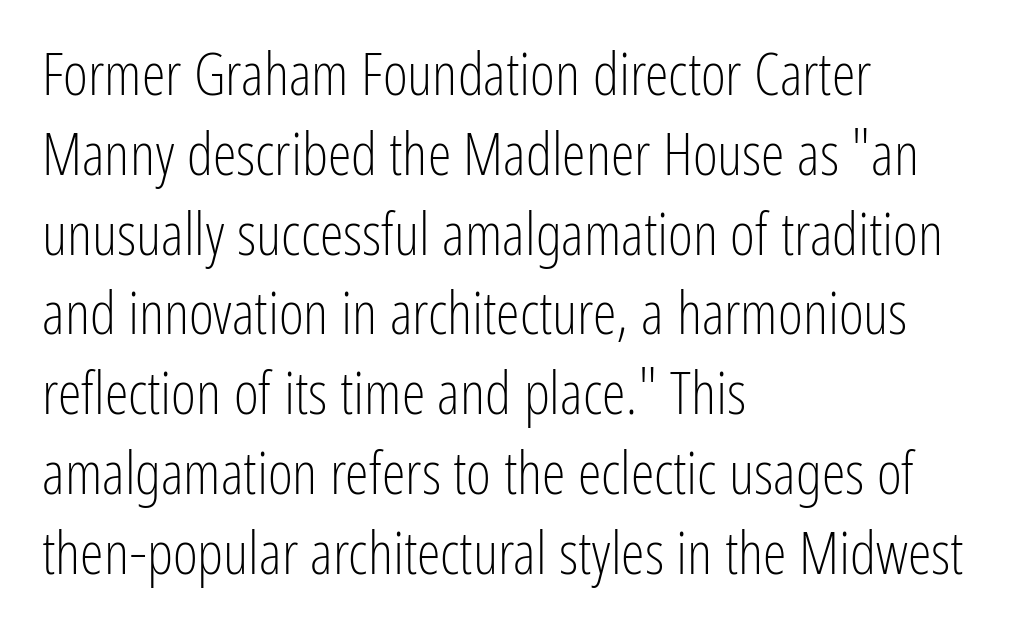
Q: Is the text bold? A: No.
Q: Is the text italic (slanted)? A: No, it is upright.
Q: Is the typeface a serif or a sans-serif typeface? A: Sans-serif.
Q: Is the text underlined? A: No.
Q: How is the paragraph aligned? A: Left-aligned.
Q: Is the spacing between letters normal or unusually wide? A: Normal.
Q: Is the spacing between lines tight, normal or loose? A: Normal.
Q: Width (condensed, normal, or wide)? A: Condensed.
Q: Stroke contrast? A: Low.
Q: x-height? A: Medium.
Q: Monospaced? A: No.
